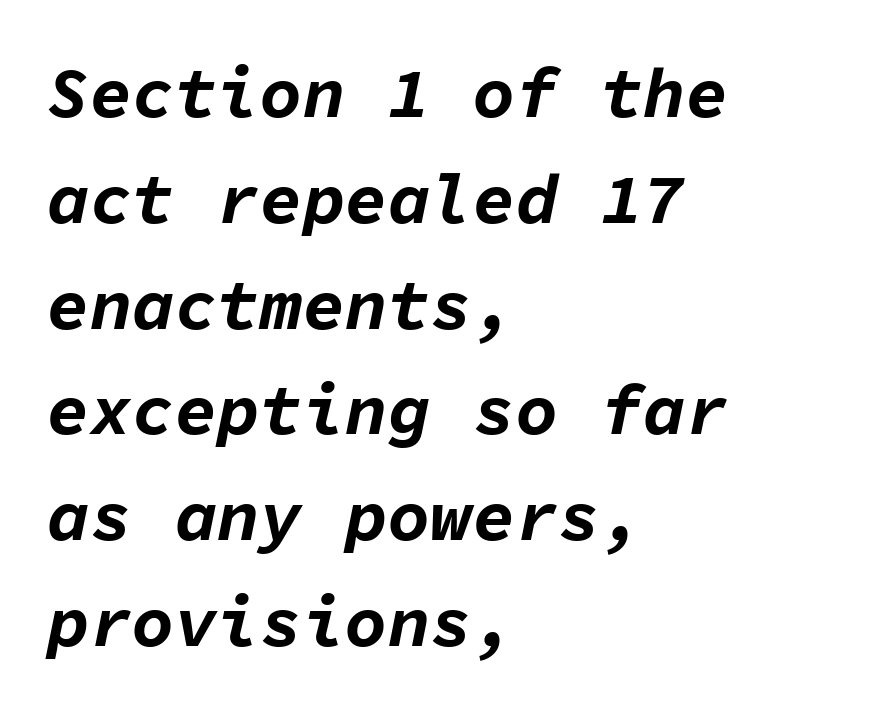
Quick note: italic. Is this a fixed-width face? Yes — each glyph sits in an identical cell. Nobody touched the tracking dial on this one. The font is running at its bold setting. All the whitespace from short lines collects on the right.
